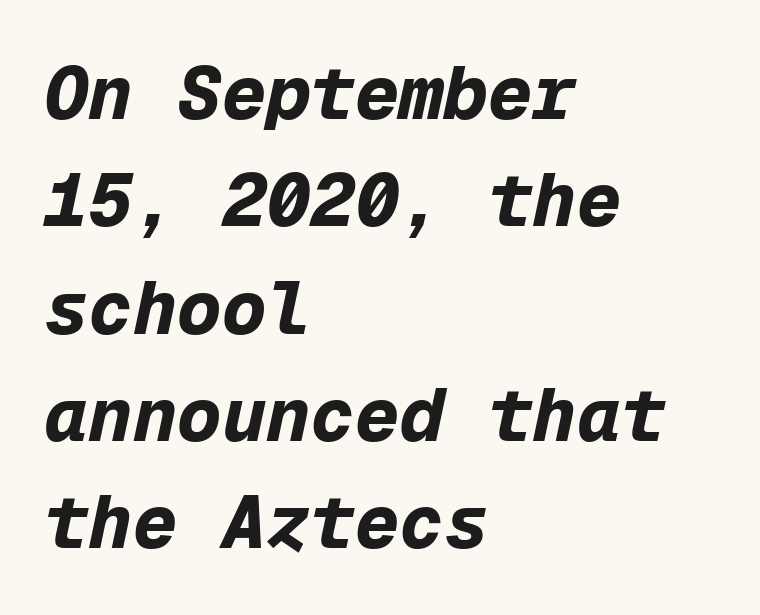
{"italic": "yes", "lean": "right", "slant_degrees": 12, "bold": "yes", "weight": "bold", "width": "normal", "stroke_contrast": "low", "x_height": "medium", "monospaced": "yes", "underline": "no", "align": "left", "line_spacing": "normal", "line_spacing_ratio": 1.45, "letter_spacing": "normal", "letter_spacing_em": 0.0, "glyph_px": 74}
